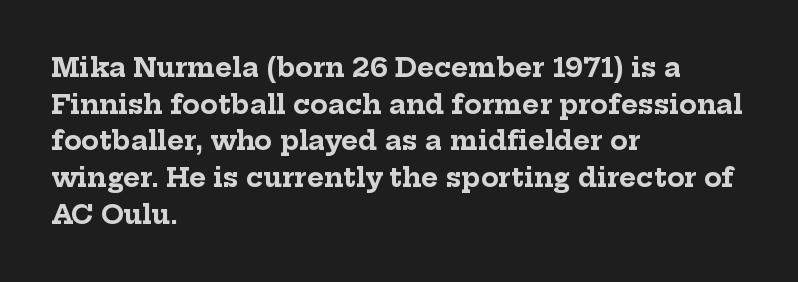
The image shows 26 px bold type, upright; set left-aligned, normal line spacing (1.41x), normal letter spacing, not underlined.
